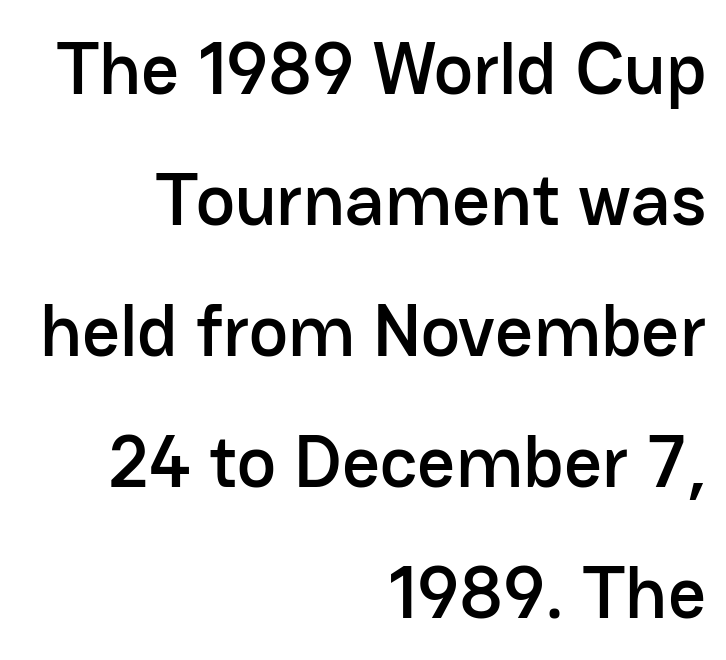
Q: Is the text italic (slanted)? A: No, it is upright.
Q: Is the typeface a serif or a sans-serif typeface? A: Sans-serif.
Q: Is the text underlined? A: No.
Q: How is the paragraph aligned? A: Right-aligned.
Q: Is the spacing between letters normal or unusually wide? A: Normal.
Q: Width (condensed, normal, or wide)? A: Normal.
Q: Stroke contrast? A: Low.
Q: x-height? A: Medium.
Q: Monospaced? A: No.
